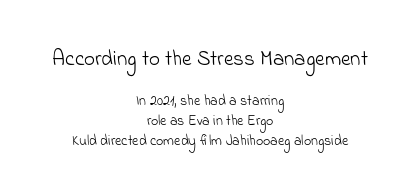
{"bold": "no", "underline": "no", "align": "center", "line_spacing": "normal", "line_spacing_ratio": 1.43, "letter_spacing": "normal", "letter_spacing_em": 0.0, "larger_block": "first", "size_ratio": 1.5, "glyph_px": 21}
